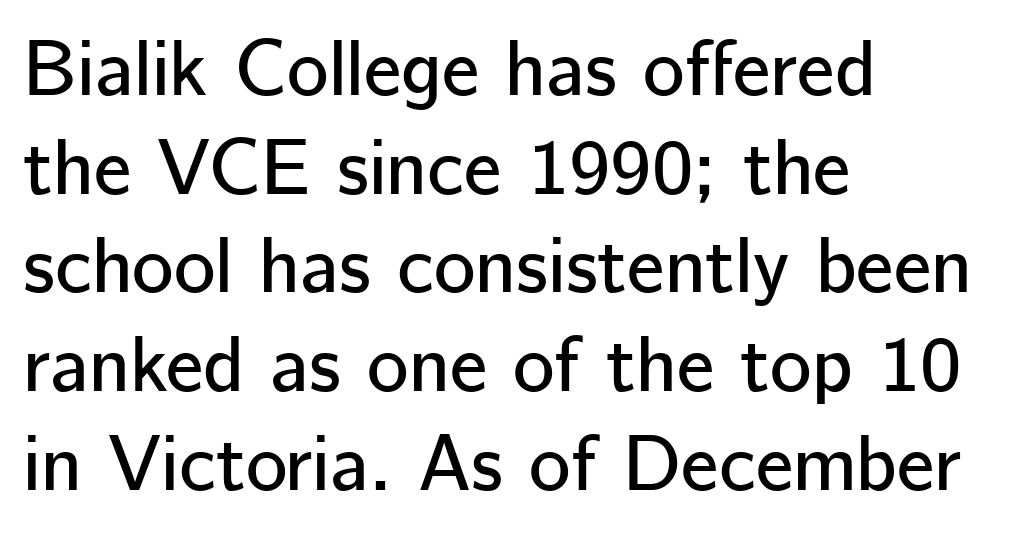
{"serif": "no", "italic": "no", "width": "normal", "stroke_contrast": "low", "x_height": "medium", "monospaced": "no", "underline": "no", "align": "left", "line_spacing": "normal", "line_spacing_ratio": 1.25, "letter_spacing": "normal", "letter_spacing_em": 0.0, "glyph_px": 79}
